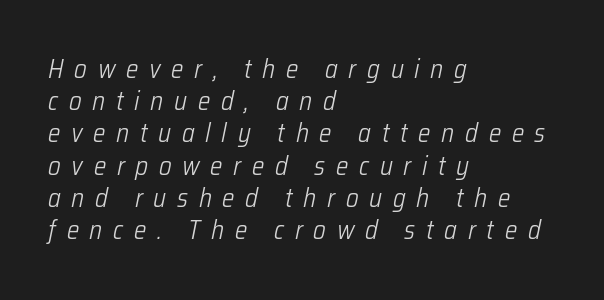
There's an unmistakable incline to the writing here. No extra ink here — the face is not bold. Someone cranked the tracking dial way up on this one. Rule under the text: the space is simply empty.
